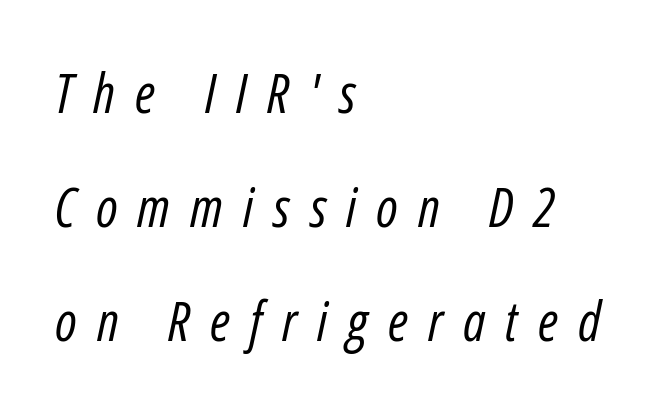
Q: Is the text bold? A: No.
Q: Is the text italic (slanted)? A: Yes, it leans right by about 12 degrees.
Q: Is the text underlined? A: No.
Q: How is the paragraph aligned? A: Left-aligned.
Q: Is the spacing between letters normal or unusually wide? A: Unusually wide.
Q: Is the spacing between lines tight, normal or loose? A: Loose.
Q: Width (condensed, normal, or wide)? A: Condensed.
Q: Stroke contrast? A: Low.
Q: x-height? A: Medium.
Q: Monospaced? A: No.
